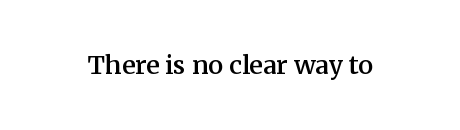
The letters stand upright; this is a roman face. Words appear dense and cohesive because spacing is normal. What weight is shown? A semibold, between regular and bold. The passage shown is not underscored anywhere.
